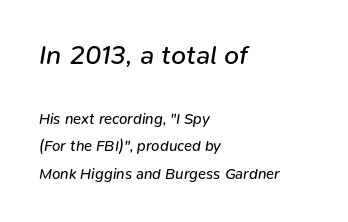
{"italic": "yes", "lean": "right", "slant_degrees": 9, "bold": "no", "underline": "no", "align": "left", "line_spacing_ratio": 1.83, "letter_spacing": "normal", "letter_spacing_em": 0.0, "larger_block": "first", "size_ratio": 1.8, "glyph_px": 27}
